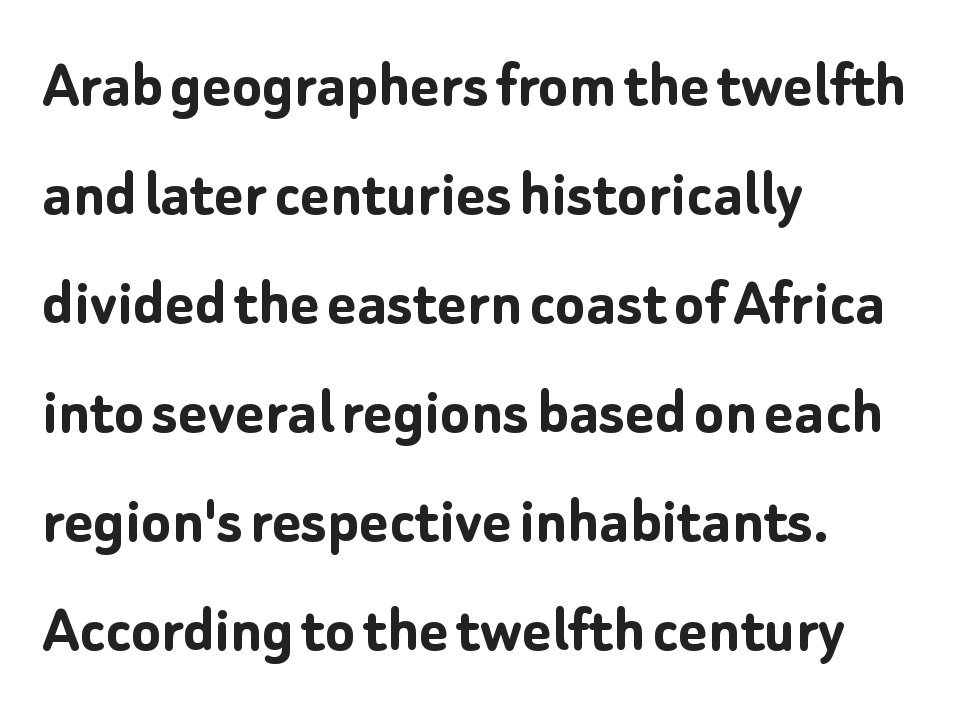
Q: Is the text bold? A: Yes.
Q: Is the text italic (slanted)? A: No, it is upright.
Q: Is the typeface a serif or a sans-serif typeface? A: Sans-serif.
Q: Is the text underlined? A: No.
Q: How is the paragraph aligned? A: Left-aligned.
Q: Is the spacing between letters normal or unusually wide? A: Normal.
Q: Is the spacing between lines tight, normal or loose? A: Normal.
Q: Width (condensed, normal, or wide)? A: Normal.
Q: Stroke contrast? A: Low.
Q: x-height? A: Medium.
Q: Monospaced? A: No.
